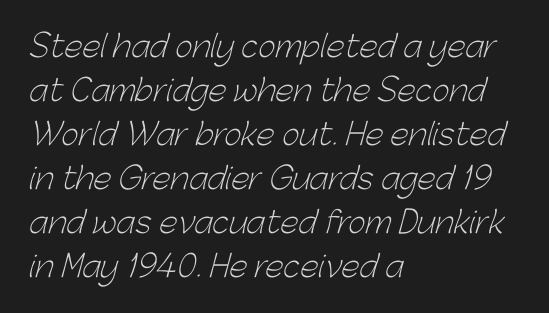
Each letter keeps its own natural width here, so spacing adapts to shape. Unbolded letterforms with no extra heft. Honestly, the row spacing looks completely unremarkable. Left-aligned paragraph, ragged on the right. Does the type have serifs? No, each stem ends abruptly.
